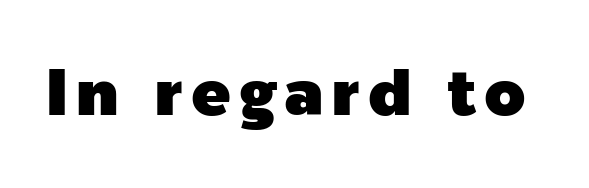
{"serif": "no", "italic": "no", "width": "normal", "x_height": "medium", "monospaced": "no", "underline": "no", "glyph_px": 66}
